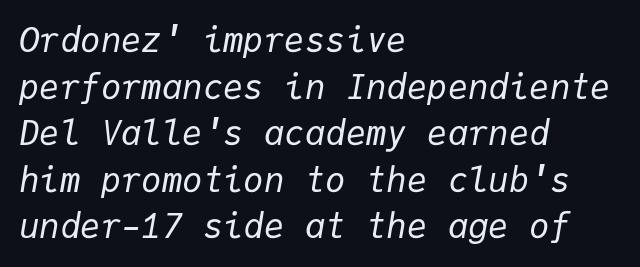
{"italic": "yes", "lean": "right", "slant_degrees": 9, "bold": "no", "weight": "regular", "width": "normal", "stroke_contrast": "low", "x_height": "medium", "monospaced": "yes", "underline": "no", "align": "left", "line_spacing": "normal", "line_spacing_ratio": 1.37, "letter_spacing": "normal", "letter_spacing_em": 0.0, "glyph_px": 34}
